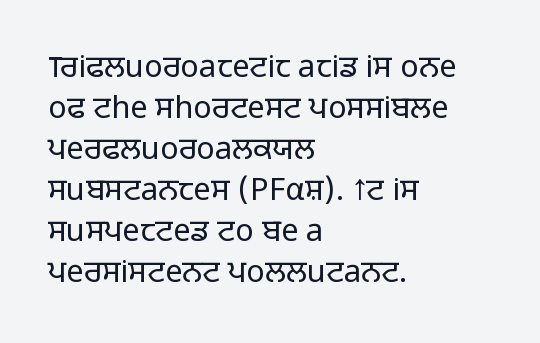
Q: Is the text bold? A: No.
Q: Is the text italic (slanted)? A: No, it is upright.
Q: Is the typeface a serif or a sans-serif typeface? A: Sans-serif.
Q: Is the text underlined? A: No.
Q: How is the paragraph aligned? A: Left-aligned.
Q: Is the spacing between letters normal or unusually wide? A: Normal.
Q: Is the spacing between lines tight, normal or loose? A: Normal.
Q: Width (condensed, normal, or wide)? A: Normal.
Q: Stroke contrast? A: Low.
Q: x-height? A: Medium.
Q: Monospaced? A: No.
